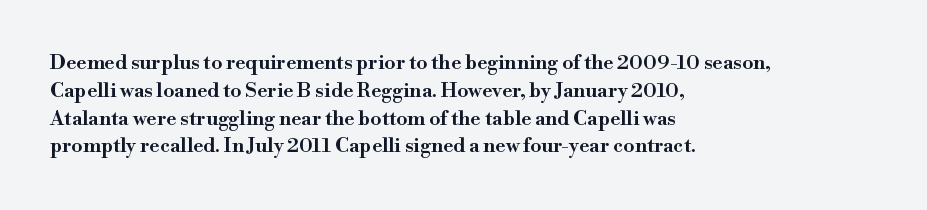
In terms of posture, this sample is upright. A typesetter would call this zero additional tracking. In terms of weight, the rendering is demibold, just under bold. One glance says typical: line gaps are just what's usual. Left-aligned paragraph, ragged on the right.
